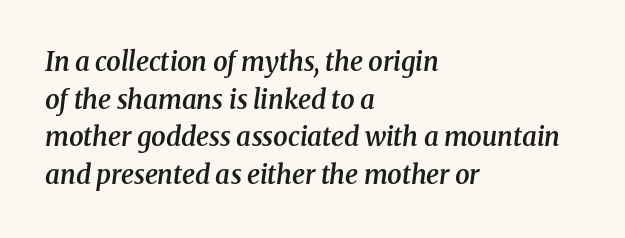
Q: Is the text bold? A: Semi-bold.
Q: Is the text italic (slanted)? A: Yes, it leans right by about 8 degrees.
Q: Is the text underlined? A: No.
Q: How is the paragraph aligned? A: Left-aligned.
Q: Is the spacing between letters normal or unusually wide? A: Normal.
Q: Is the spacing between lines tight, normal or loose? A: Normal.
